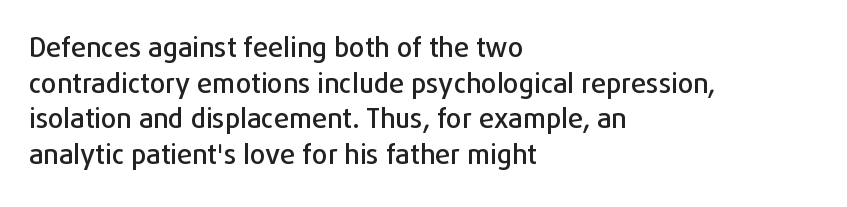
Line spacing here is normal. In terms of posture, this sample is upright. A bare baseline throughout the passage. Does the copy run flush right? No — it runs flush left. You could call the tracking neutral — neither tight nor loose.
